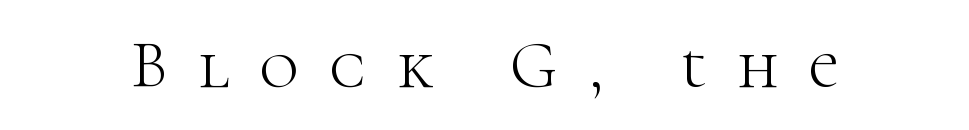
{"serif": "yes", "italic": "no", "bold": "no", "weight": "light", "width": "normal", "stroke_contrast": "high", "x_height": "medium", "monospaced": "no", "underline": "no", "letter_spacing": "wide", "letter_spacing_em": 0.46, "glyph_px": 67}
